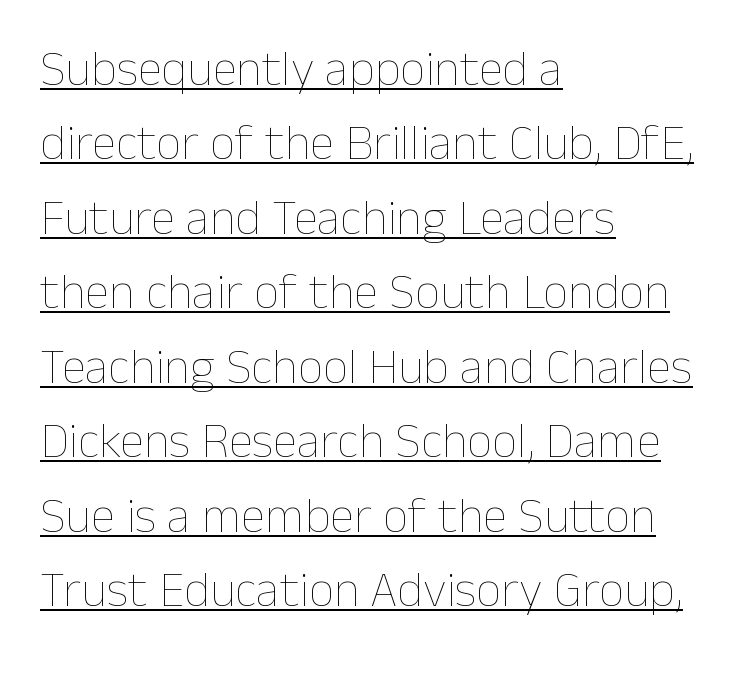
The strokes are not fattened; the text isn't bold. The block of text has a typical density, with ordinary space between rows. The typesetter chose a ragged-right arrangement here. Inter-character spacing is left at the font's built-in metrics. The specimen includes a rule beneath the text block's lines. Quick note: not italic, upright.
